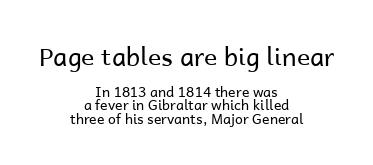
Q: Is the text bold? A: No.
Q: Is the text italic (slanted)? A: No, it is upright.
Q: Is the text underlined? A: No.
Q: How is the paragraph aligned? A: Centered.
Q: Is the spacing between letters normal or unusually wide? A: Normal.
Q: Is the spacing between lines tight, normal or loose? A: Tight.
Q: Which block of text is set in a larger size, the first (top) or the second (bottom)? A: The first (top) one.
